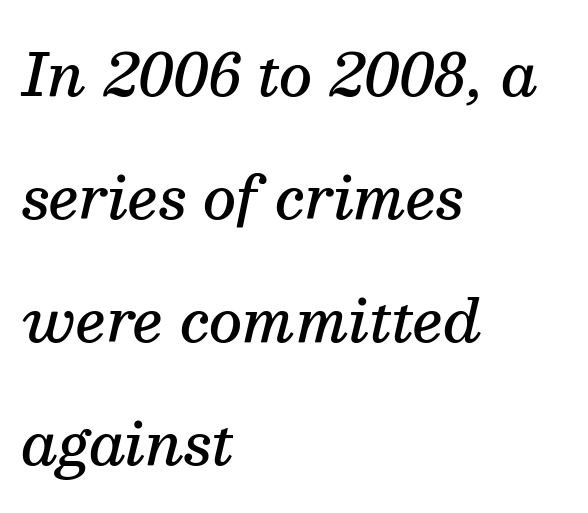
Q: Is the text bold? A: Semi-bold.
Q: Is the text italic (slanted)? A: Yes, it leans right by about 13 degrees.
Q: Is the typeface a serif or a sans-serif typeface? A: Serif.
Q: Is the text underlined? A: No.
Q: How is the paragraph aligned? A: Left-aligned.
Q: Is the spacing between letters normal or unusually wide? A: Normal.
Q: Is the spacing between lines tight, normal or loose? A: Loose.
Q: Width (condensed, normal, or wide)? A: Normal.
Q: Stroke contrast? A: Medium.
Q: x-height? A: Medium.
Q: Monospaced? A: No.
